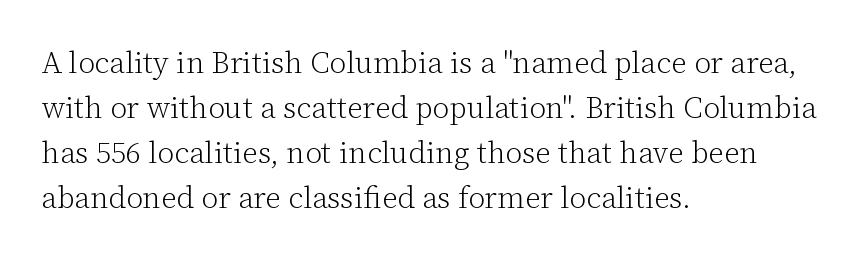
Q: Is the text bold? A: No.
Q: Is the text italic (slanted)? A: No, it is upright.
Q: Is the typeface a serif or a sans-serif typeface? A: Serif.
Q: Is the text underlined? A: No.
Q: How is the paragraph aligned? A: Left-aligned.
Q: Is the spacing between letters normal or unusually wide? A: Normal.
Q: Is the spacing between lines tight, normal or loose? A: Normal.
Q: Width (condensed, normal, or wide)? A: Normal.
Q: Stroke contrast? A: Low.
Q: x-height? A: Medium.
Q: Monospaced? A: No.
